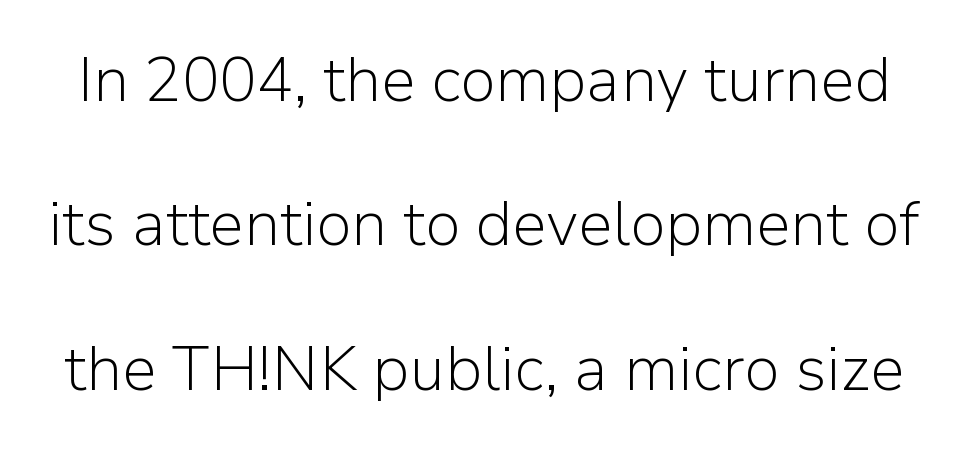
The image shows 62 px light sans-serif type, upright; set loose line spacing (2.33x), normal letter spacing, not underlined; low stroke contrast and a medium x-height.
